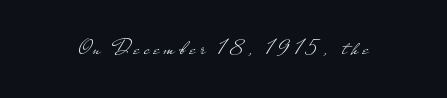
No extra ink here — the face is not bold. Descender tails drop into unmarked territory. Short note: letters widely spaced.
